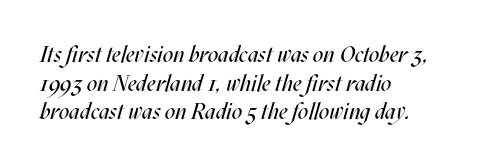
Q: Is the text bold? A: No.
Q: Is the text italic (slanted)? A: Yes, it leans right by about 17 degrees.
Q: Is the text underlined? A: No.
Q: How is the paragraph aligned? A: Left-aligned.
Q: Is the spacing between letters normal or unusually wide? A: Normal.
